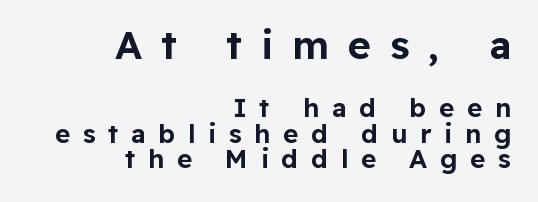
{"serif": "no", "italic": "no", "width": "normal", "stroke_contrast": "low", "x_height": "medium", "monospaced": "no", "underline": "no", "align": "right", "line_spacing": "tight", "line_spacing_ratio": 0.98, "letter_spacing": "wide", "letter_spacing_em": 0.49, "larger_block": "first", "size_ratio": 1.5, "glyph_px": 39}
